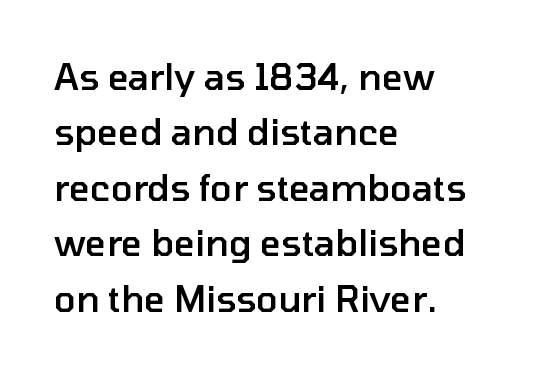
The image shows 36 px semibold sans-serif type, upright; set left-aligned, normal line spacing (1.54x), normal letter spacing, not underlined; low stroke contrast and a medium x-height.
